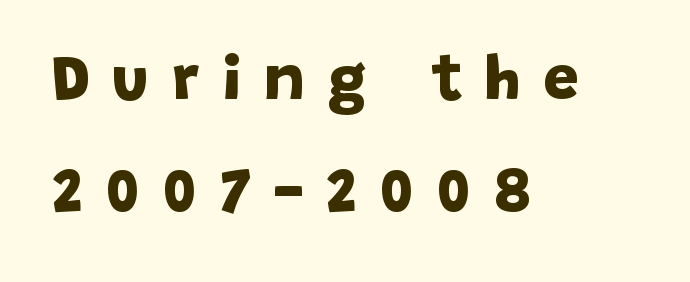
A sans-serif font was chosen for this passage. Letter spacing: wide. Words float on clear page, feet unadorned. If you drew a ruler down the left edge, every line would touch it. The face used here has the dense, thick strokes of a bold.
